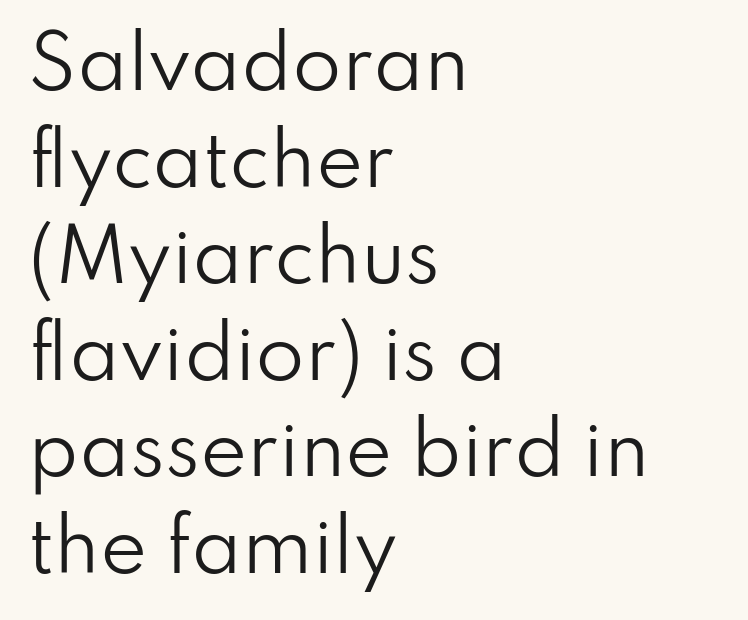
The rendering uses natural spacing where letterforms have individual widths. Glance below the letters and you will spot only blank space. The typeface has the unassuming heft of standard copy or less. Horizontal alignment here is leftward, the default for most running prose.
